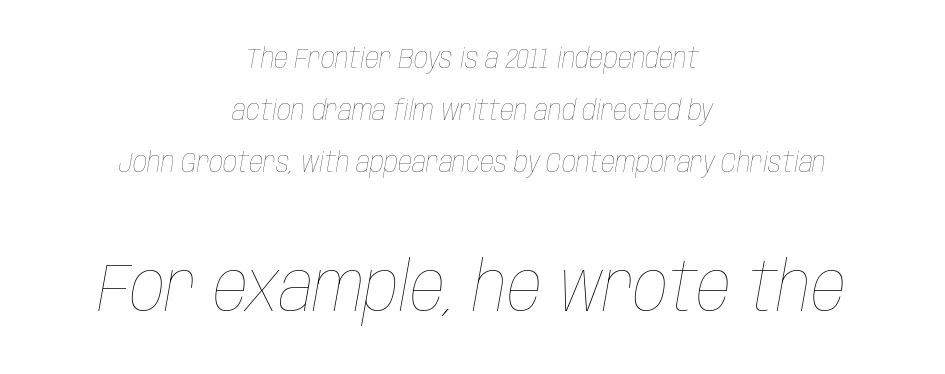
{"italic": "yes", "lean": "right", "slant_degrees": 10, "bold": "no", "weight": "thin", "width": "condensed", "stroke_contrast": "low", "x_height": "large", "monospaced": "no", "underline": "no", "align": "center", "line_spacing_ratio": 1.86, "letter_spacing": "normal", "letter_spacing_em": 0.0, "larger_block": "second", "size_ratio": 2.46, "glyph_px": 69}
